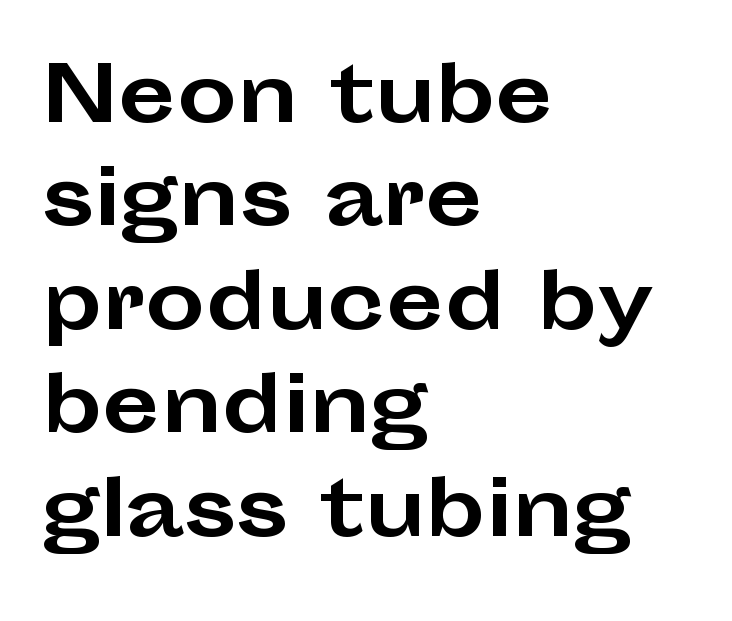
{"serif": "no", "italic": "no", "bold": "yes", "weight": "bold", "width": "wide", "stroke_contrast": "low", "x_height": "medium", "monospaced": "no", "underline": "no", "align": "left", "line_spacing": "normal", "line_spacing_ratio": 1.38, "letter_spacing": "normal", "letter_spacing_em": 0.0, "glyph_px": 75}
